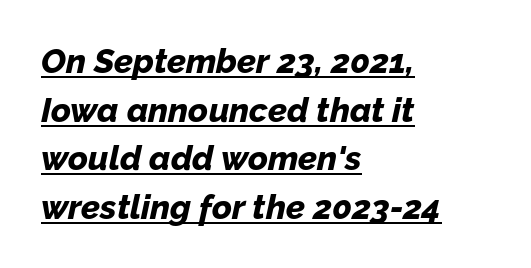
This block has exactly the height ordinary leading produces. Its strokes are broad and dark, the hallmark of bold type. The letters advance in unequal steps, a hallmark of proportional type. Underlined type.
